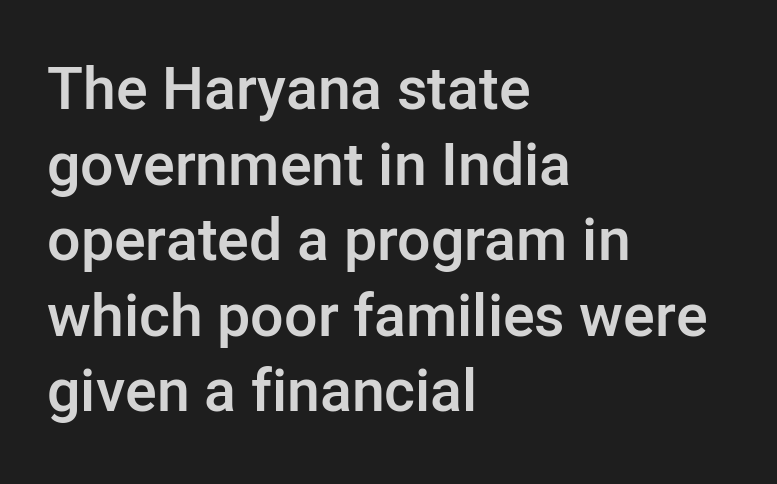
Every row of glyphs begins at an identical x-position on the left. Font category for this specimen: sans-serif. The lettering stays uniformly vertical, giving the passage a roman look. Quick note: interline space is typical.
